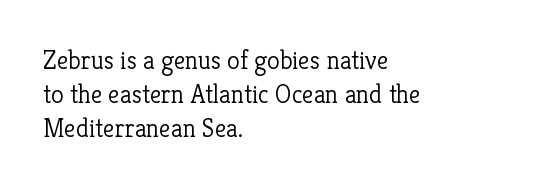
The image shows 26 px text type, upright; set left-aligned, normal line spacing (1.3x), normal letter spacing, not underlined.
